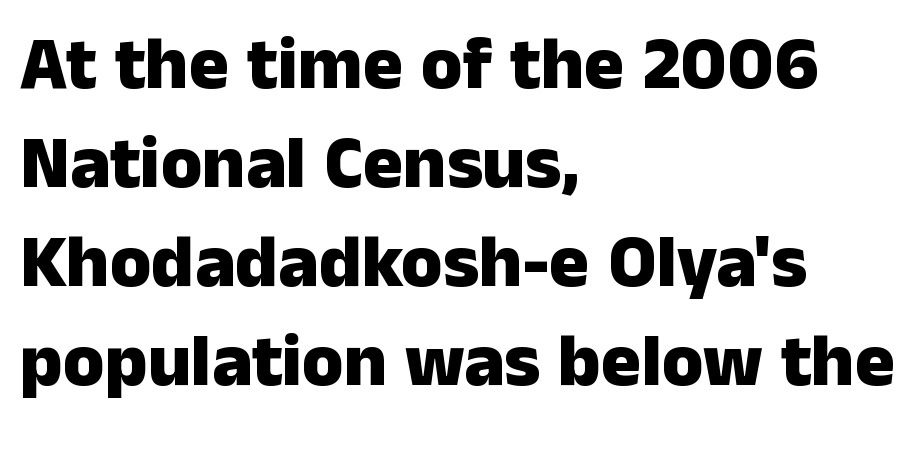
{"serif": "no", "italic": "no", "bold": "yes", "weight": "heavy", "width": "normal", "stroke_contrast": "low", "x_height": "medium", "monospaced": "no", "underline": "no", "align": "left", "line_spacing": "normal", "line_spacing_ratio": 1.32, "letter_spacing": "normal", "letter_spacing_em": 0.0, "glyph_px": 75}
